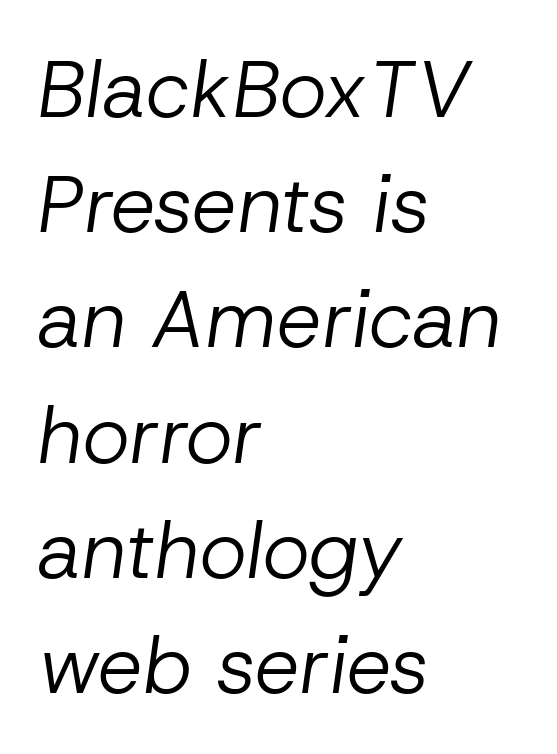
{"italic": "yes", "lean": "right", "slant_degrees": 8, "bold": "no", "weight": "regular", "width": "normal", "stroke_contrast": "low", "x_height": "medium", "monospaced": "no", "underline": "no", "align": "left", "line_spacing": "normal", "line_spacing_ratio": 1.44, "letter_spacing": "normal", "letter_spacing_em": 0.0, "glyph_px": 80}
